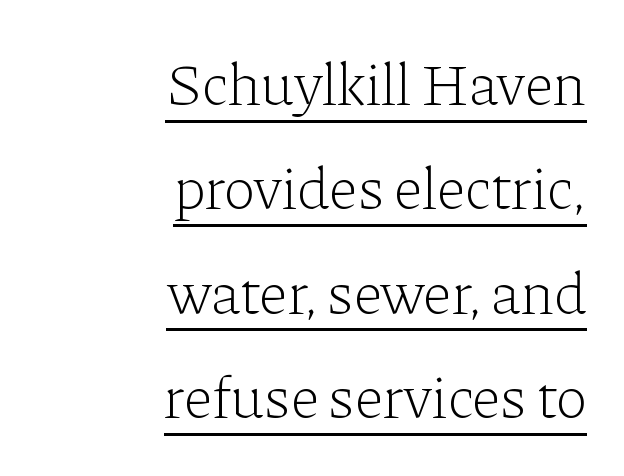
Underline: present. Is the type heavy? It reads as light-to-regular instead. Is this a fixed-width face? No — the glyphs have proportional, varying widths. One-word summary of the alignment: right. The text was rendered using a seriffed face with decorative stroke endings.
